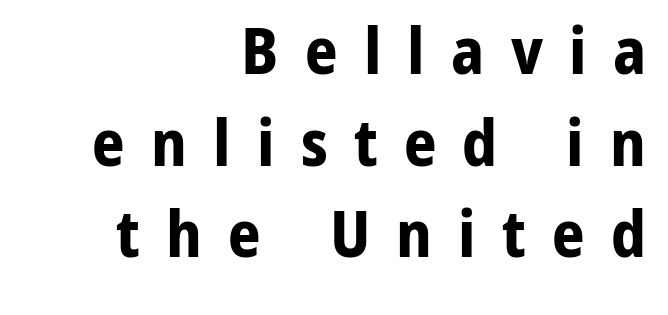
Q: Is the text bold? A: Yes.
Q: Is the text italic (slanted)? A: No, it is upright.
Q: Is the typeface a serif or a sans-serif typeface? A: Sans-serif.
Q: Is the text underlined? A: No.
Q: How is the paragraph aligned? A: Right-aligned.
Q: Is the spacing between letters normal or unusually wide? A: Unusually wide.
Q: Is the spacing between lines tight, normal or loose? A: Normal.
Q: Width (condensed, normal, or wide)? A: Normal.
Q: Stroke contrast? A: Low.
Q: x-height? A: Medium.
Q: Monospaced? A: No.
